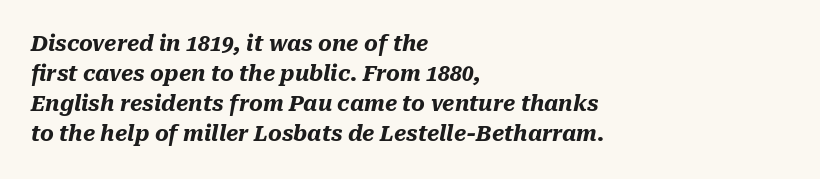
The image shows 21 px bold type, italic (leaning right); set left-aligned, normal line spacing (1.43x), normal letter spacing, not underlined.
